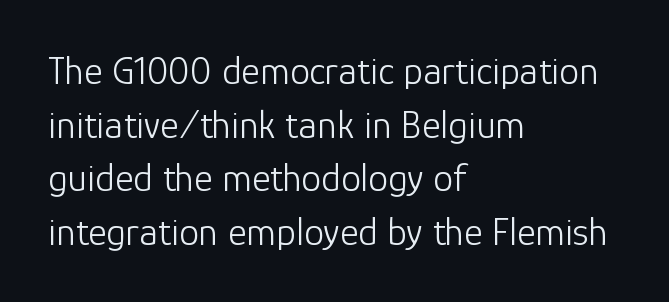
The image shows 40 px light sans-serif type, upright; set left-aligned, normal line spacing (1.34x), normal letter spacing, not underlined; low stroke contrast and a medium x-height.
